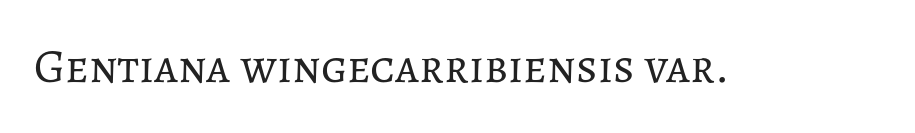
{"italic": "no", "bold": "no", "weight": "regular", "width": "normal", "stroke_contrast": "low", "x_height": "medium", "monospaced": "no", "underline": "no", "letter_spacing": "normal", "letter_spacing_em": 0.0, "glyph_px": 47}
